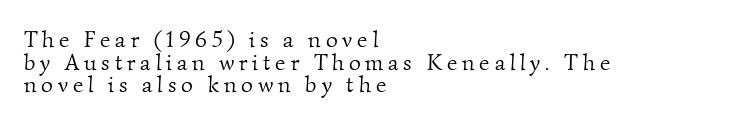
The image shows 23 px text type; set left-aligned, tight line spacing (0.98x), unusually wide letter spacing (+0.21 em), not underlined.
